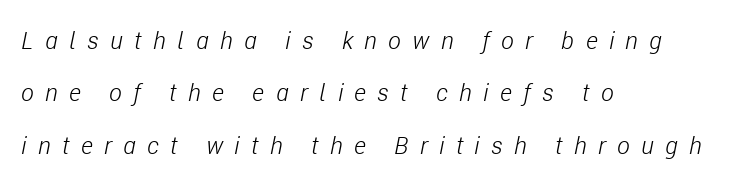
This is oblique type, the kind used for emphasis or titles. On a weight scale, this lands at 450 or below. Visually the block forms a straight wall on the left and a jagged coastline on the right. Vertical spacing — loose. A bare baseline throughout the passage.
